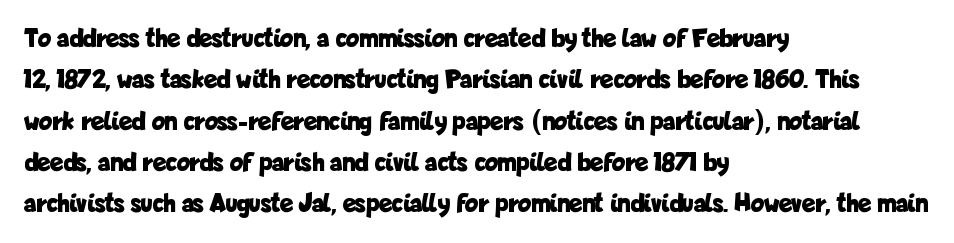
{"italic": "no", "bold": "yes", "underline": "no", "align": "left", "line_spacing": "normal", "line_spacing_ratio": 1.53, "letter_spacing": "normal", "letter_spacing_em": 0.0, "glyph_px": 27}
